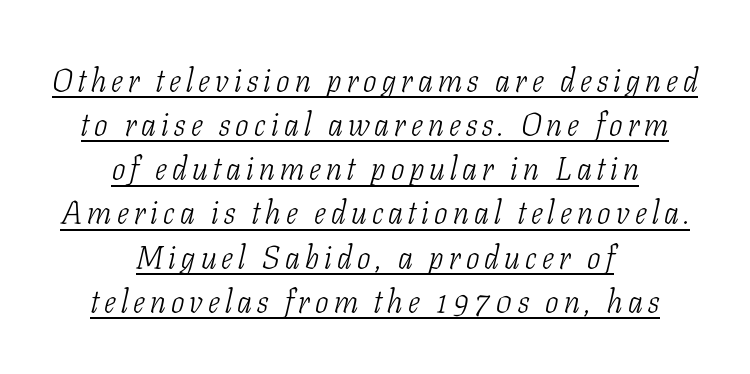
{"serif": "yes", "italic": "yes", "lean": "right", "slant_degrees": 11, "bold": "no", "weight": "light", "width": "condensed", "stroke_contrast": "low", "x_height": "medium", "monospaced": "no", "underline": "yes", "align": "center", "line_spacing": "normal", "line_spacing_ratio": 1.38, "glyph_px": 32}
